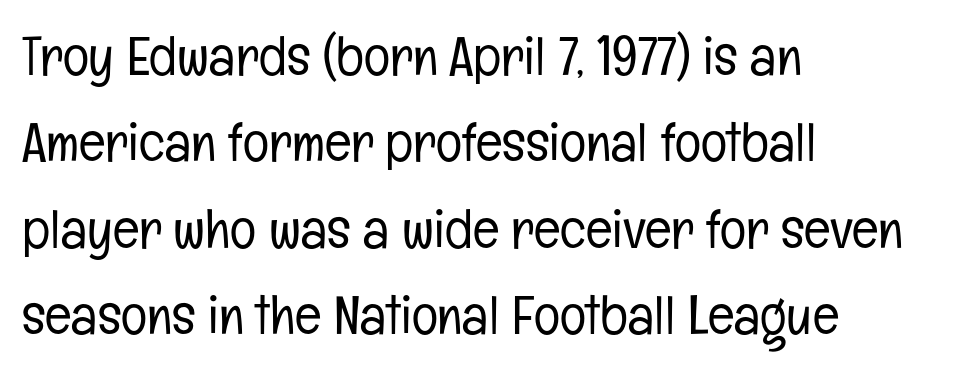
Q: Is the text bold? A: No.
Q: Is the text italic (slanted)? A: No, it is upright.
Q: Is the typeface a serif or a sans-serif typeface? A: Sans-serif.
Q: Is the text underlined? A: No.
Q: How is the paragraph aligned? A: Left-aligned.
Q: Is the spacing between letters normal or unusually wide? A: Normal.
Q: Is the spacing between lines tight, normal or loose? A: Normal.
Q: Width (condensed, normal, or wide)? A: Condensed.
Q: Stroke contrast? A: Low.
Q: x-height? A: Medium.
Q: Monospaced? A: No.
